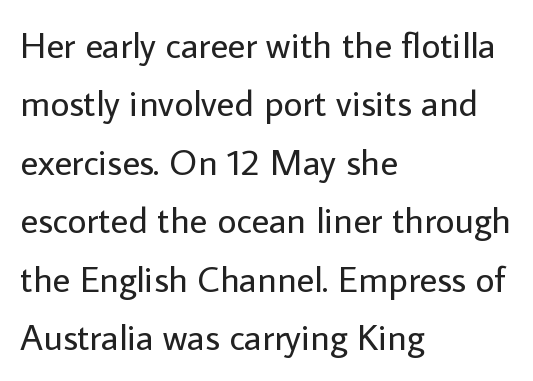
{"serif": "no", "italic": "no", "bold": "no", "weight": "regular", "width": "normal", "stroke_contrast": "low", "x_height": "medium", "monospaced": "no", "underline": "no", "align": "left", "line_spacing": "normal", "line_spacing_ratio": 1.58, "letter_spacing": "normal", "letter_spacing_em": 0.0, "glyph_px": 37}
